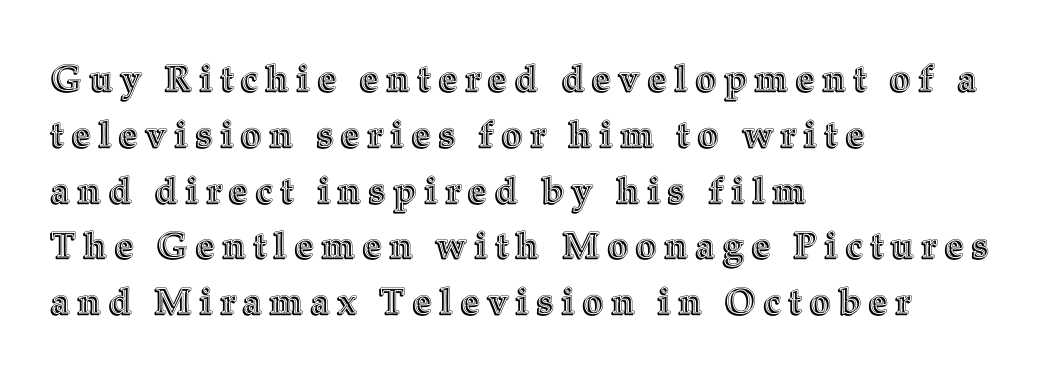
Do the characters align in a grid? No, the font is proportional. Is the letter spacing exaggerated? Yes — the characters are pushed far apart. Every character sits straight up, as roman type does. The vertical gap from one line to the next is medium.
